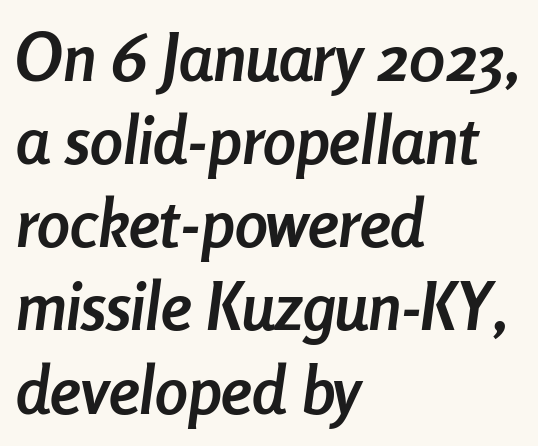
The image shows 66 px semibold, condensed type, italic (leaning right); set left-aligned, normal line spacing (1.26x), normal letter spacing, not underlined; low stroke contrast and a medium x-height.
